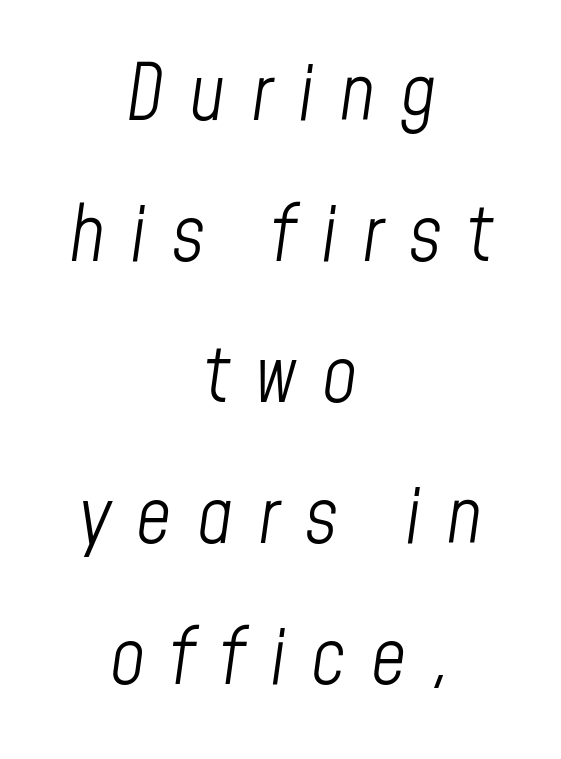
Is the stroke heavy? The answer is a plain regular-or-lighter. Underline: absent. This sample has the flowing, uneven cadence of proportional lettering. Quick note: italic. Someone cranked the tracking dial way up on this one. Casual observation: everything's sitting right in the middle.
